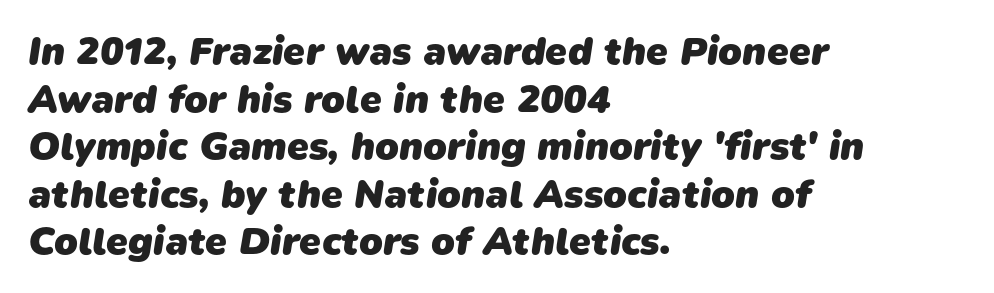
The rendering uses natural spacing where letterforms have individual widths. One-word summary of the alignment: left. Nothing sits at the stroke ends, so this counts as sans-serif. The rendering uses a bold face; every stroke is thick and dark. Here the glyphs are tracked normally, forming tight word shapes. The foot of each line stays bare and open.
